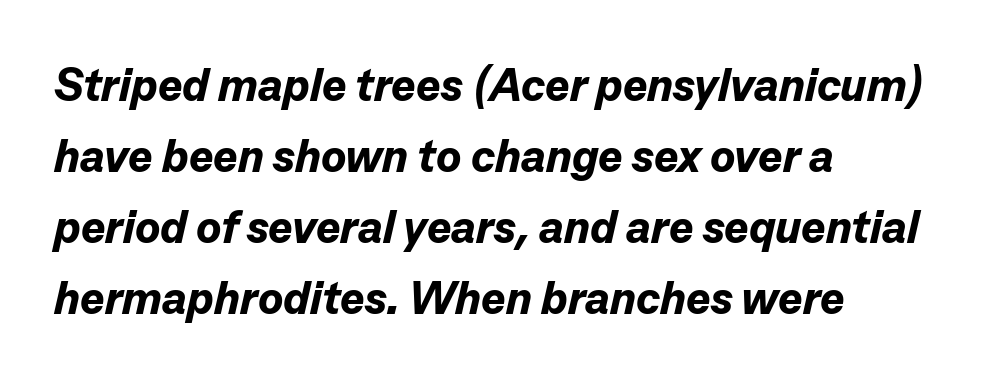
These lines sit exactly where default settings would place them. Short and long lines alike share a common starting point at left. Each letter keeps its own natural width here, so spacing adapts to shape. Descenders hang freely into open space. If you drew a line through each stem, it would be angled.
